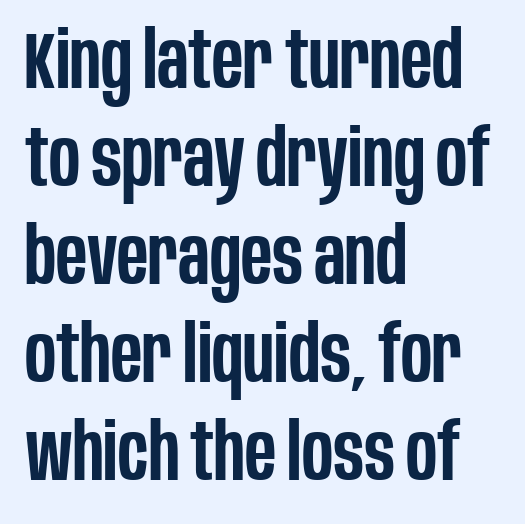
The image shows 79 px semibold, condensed sans-serif type, upright; set left-aligned, line spacing 1.24x, normal letter spacing, not underlined; low stroke contrast and a large x-height.
